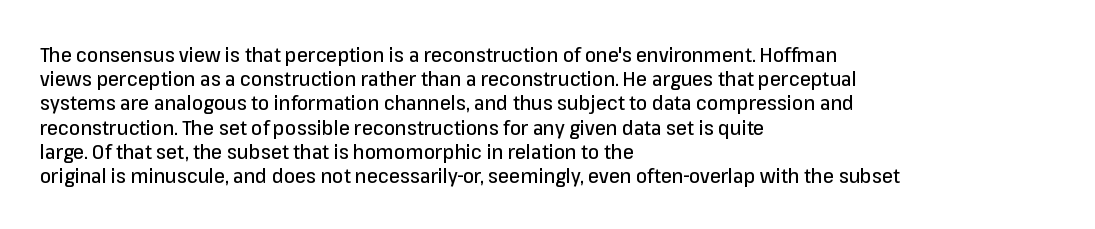
Q: Is the text italic (slanted)? A: No, it is upright.
Q: Is the text underlined? A: No.
Q: How is the paragraph aligned? A: Left-aligned.
Q: Is the spacing between letters normal or unusually wide? A: Normal.
